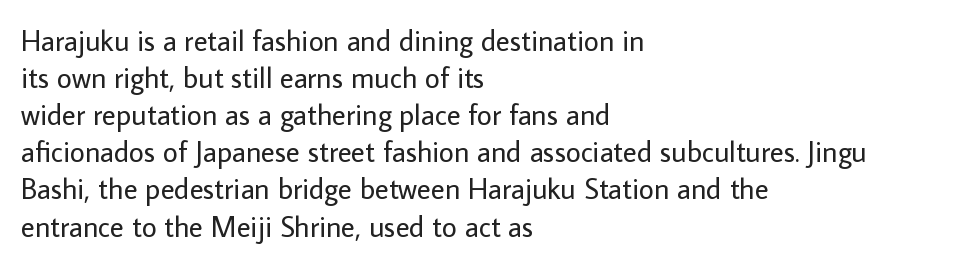
The image shows 29 px regular-weight sans-serif type, upright; set left-aligned, normal line spacing (1.28x), normal letter spacing, not underlined; low stroke contrast and a medium x-height.
